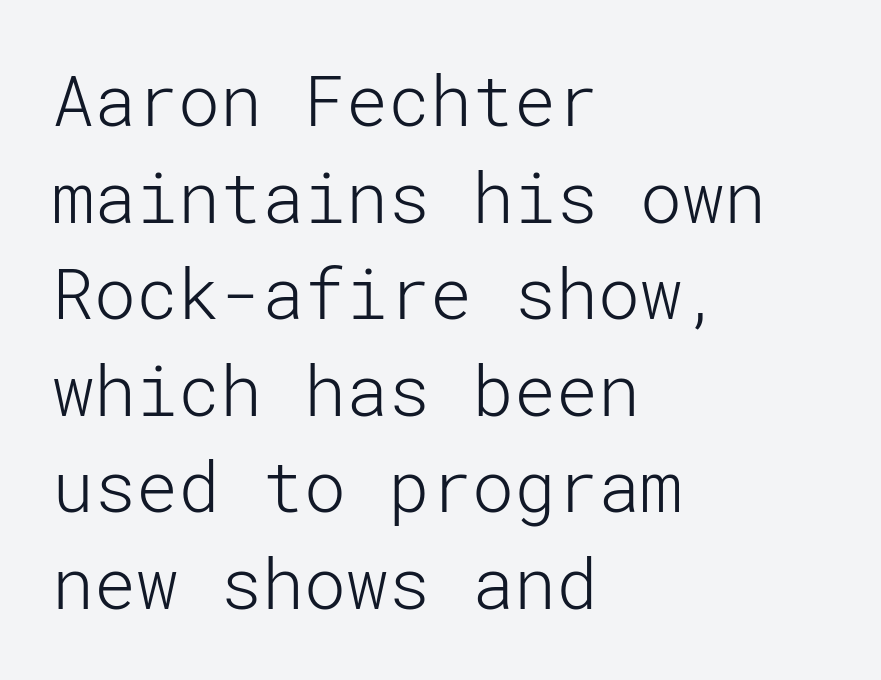
The image shows 70 px light sans-serif type, upright; set left-aligned, normal line spacing (1.38x), normal letter spacing, not underlined; low stroke contrast and a medium x-height.
